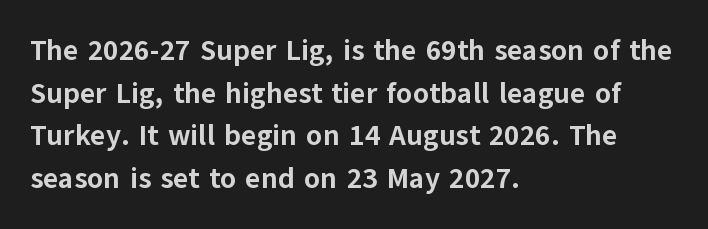
Q: Is the text bold? A: Yes.
Q: Is the text italic (slanted)? A: No, it is upright.
Q: Is the typeface a serif or a sans-serif typeface? A: Sans-serif.
Q: Is the text underlined? A: No.
Q: How is the paragraph aligned? A: Left-aligned.
Q: Is the spacing between letters normal or unusually wide? A: Normal.
Q: Is the spacing between lines tight, normal or loose? A: Normal.
Q: Width (condensed, normal, or wide)? A: Normal.
Q: Stroke contrast? A: Low.
Q: x-height? A: Medium.
Q: Monospaced? A: No.
